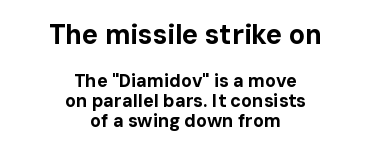
Q: Is the text bold? A: Yes.
Q: Is the text italic (slanted)? A: No, it is upright.
Q: Is the text underlined? A: No.
Q: How is the paragraph aligned? A: Centered.
Q: Is the spacing between letters normal or unusually wide? A: Normal.
Q: Is the spacing between lines tight, normal or loose? A: Tight.
Q: Which block of text is set in a larger size, the first (top) or the second (bottom)? A: The first (top) one.
